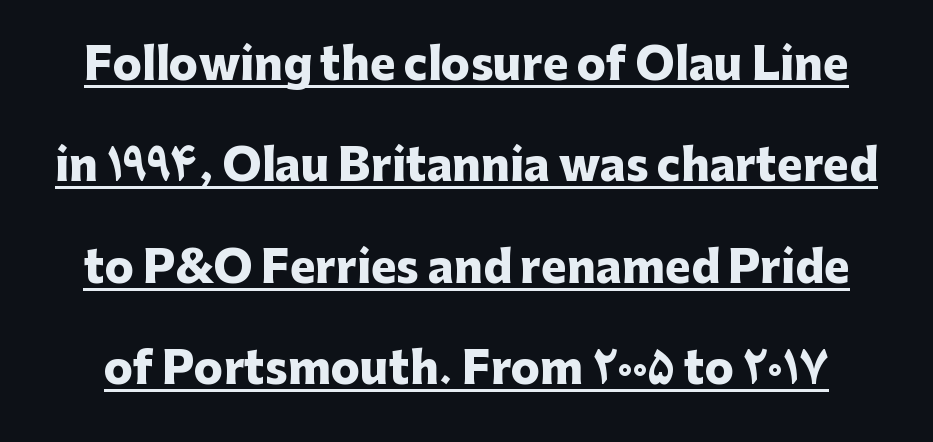
{"serif": "no", "italic": "no", "bold": "yes", "weight": "heavy", "width": "normal", "stroke_contrast": "low", "x_height": "medium", "monospaced": "no", "underline": "yes", "line_spacing": "loose", "line_spacing_ratio": 2.36, "letter_spacing": "normal", "letter_spacing_em": 0.0, "glyph_px": 43}
